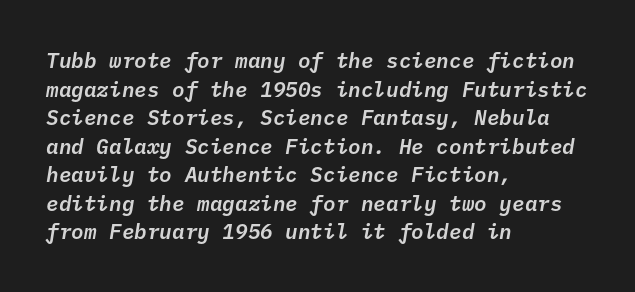
The image shows 21 px text type, italic (leaning right); set left-aligned, normal line spacing (1.36x), normal letter spacing, not underlined.
